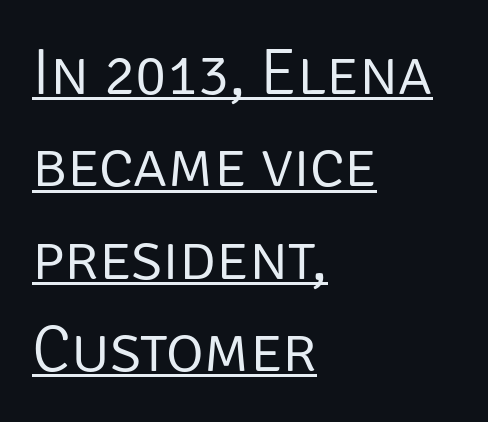
Counters stay open thanks to moderate or lighter strokes. In terms of posture, this sample is upright. The rendering anchors every line to the left-hand side. Looks like regular typesetting: each glyph gets only the width it needs. Compared with typical paragraphs, the rows here are spaced about the same.
